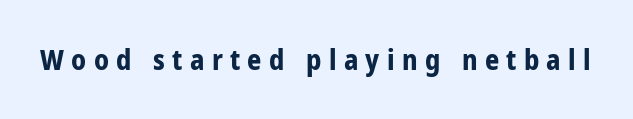
Look at the tracking — it's clearly loosened, letters drifting apart. If you drew a line through each stem, it would be perfectly vertical. This sample has the flowing, uneven cadence of proportional lettering. The font family rendered here belongs to the sans-serif group.
